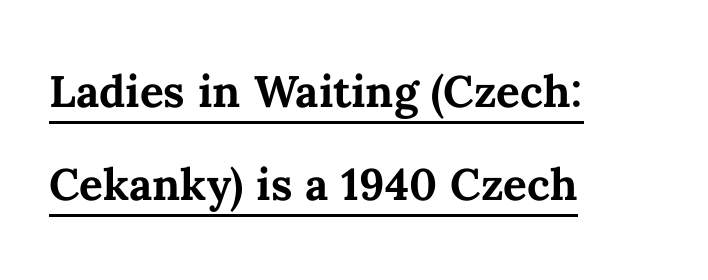
Posture: straight, roman, zero tilt. The passage shown is underscored from start to finish. Observe the ordinary spacing: letters are neighbours, not strangers. Whoever set this chose a conventional vertical rhythm.
